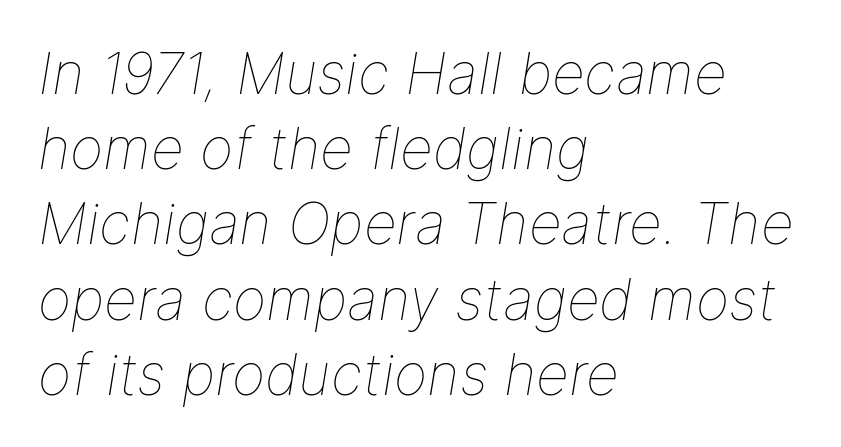
Decoration check: the copy has no underline. Here the designer chose a conventional face with non-uniform glyph widths. Rows of type keep a routine distance in the vertical direction. Unbolded letterforms with no extra heft.
